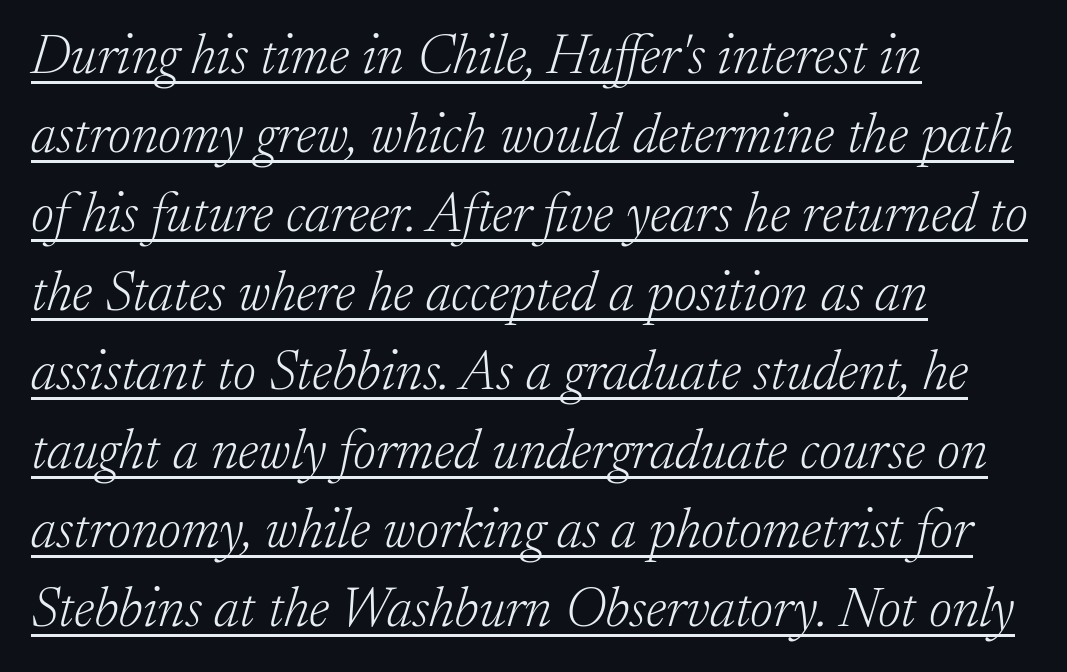
{"serif": "yes", "italic": "yes", "lean": "right", "slant_degrees": 17, "bold": "no", "weight": "light", "width": "normal", "stroke_contrast": "low", "x_height": "small", "monospaced": "no", "underline": "yes", "align": "left", "line_spacing": "normal", "line_spacing_ratio": 1.41, "letter_spacing": "normal", "letter_spacing_em": 0.0, "glyph_px": 56}
